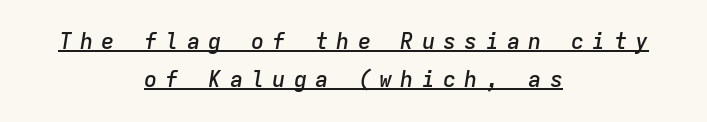
How are the letters spaced? Widely, with obvious added tracking. Teacher's note: observe the equal gaps on both sides — that is centered alignment. What decoration does the sample have? An underline. The specimen reads as italic at a glance.
